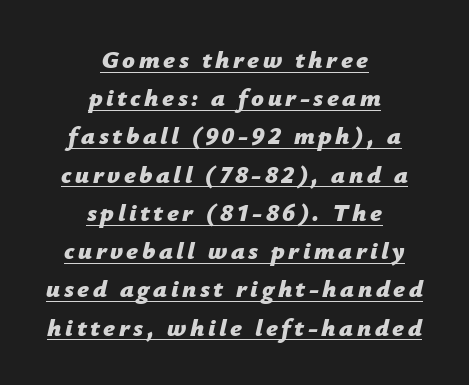
Underlined type. The font is running at its bold setting. Interline gaps are of average width in this sample. In terms of posture, this sample is oblique. The paragraph has two soft edges and a firm central axis.
